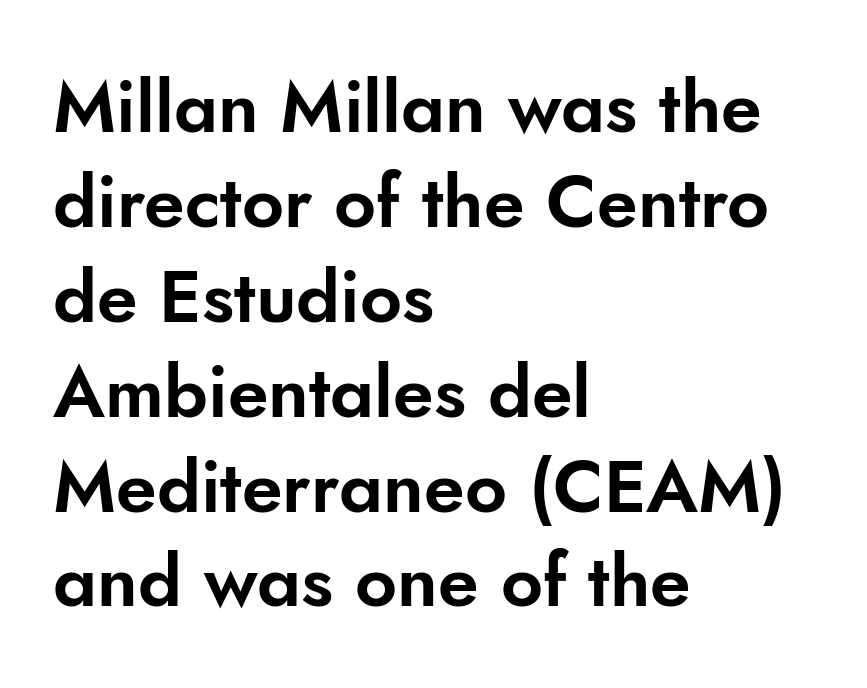
Q: Is the text italic (slanted)? A: No, it is upright.
Q: Is the typeface a serif or a sans-serif typeface? A: Sans-serif.
Q: Is the text underlined? A: No.
Q: How is the paragraph aligned? A: Left-aligned.
Q: Is the spacing between letters normal or unusually wide? A: Normal.
Q: Is the spacing between lines tight, normal or loose? A: Normal.
Q: Width (condensed, normal, or wide)? A: Normal.
Q: Stroke contrast? A: Low.
Q: x-height? A: Small.
Q: Monospaced? A: No.
